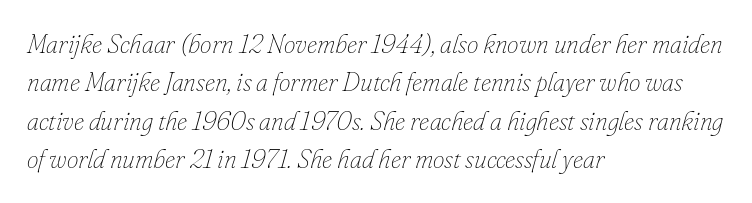
{"italic": "yes", "lean": "right", "slant_degrees": 16, "bold": "no", "underline": "no", "align": "left", "line_spacing": "normal", "line_spacing_ratio": 1.48, "letter_spacing": "normal", "letter_spacing_em": 0.0, "glyph_px": 26}
